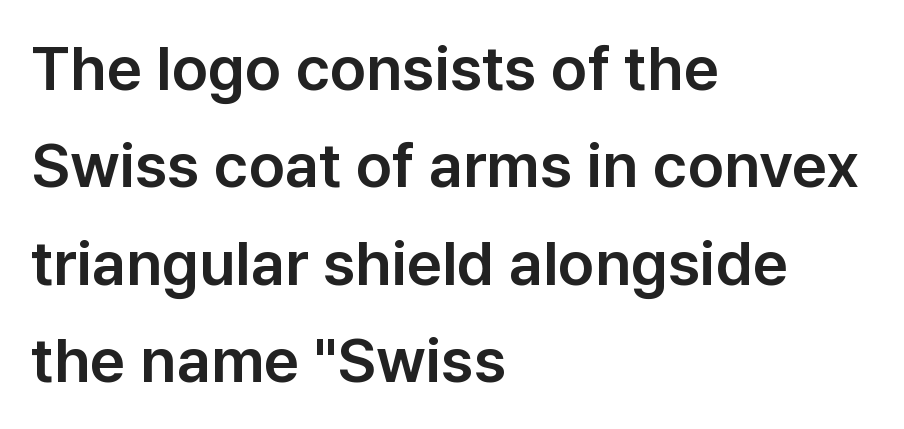
The string is rendered with underlining switched off. The rag falls on the right side of this text block. Posture: upright roman. A typesetter would label this face a sans. The designer left line spacing at the default. Spacing verdict: proportional, widths tailored to each character.
